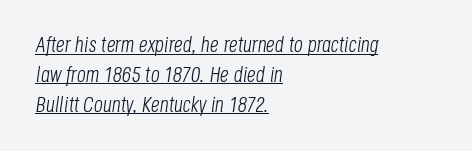
The image shows 22 px text type, italic (leaning right); set left-aligned, normal line spacing (1.36x), normal letter spacing, underlined.
